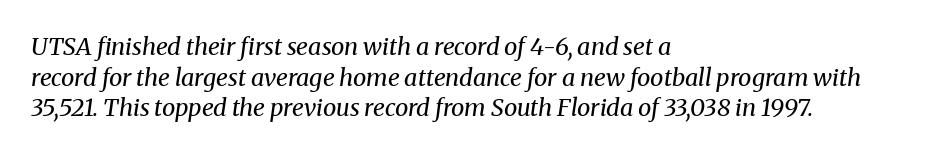
The image shows 24 px text type, italic (leaning right); set left-aligned, normal line spacing (1.28x), normal letter spacing, not underlined.
